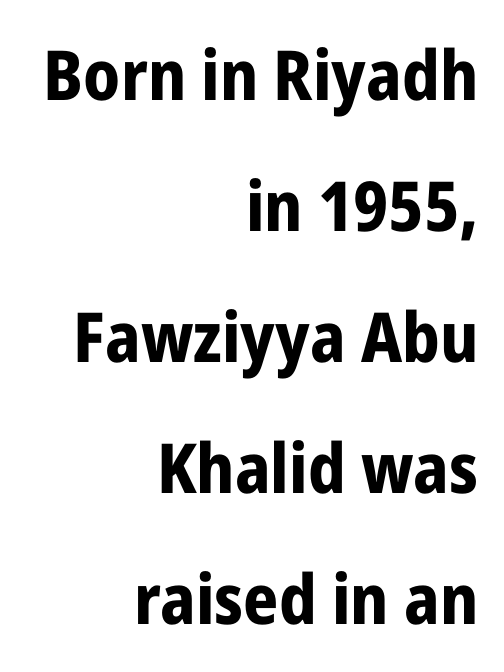
The image shows 69 px bold, condensed sans-serif type, upright; set right-aligned, loose line spacing (1.9x), normal letter spacing, not underlined; low stroke contrast and a medium x-height.
